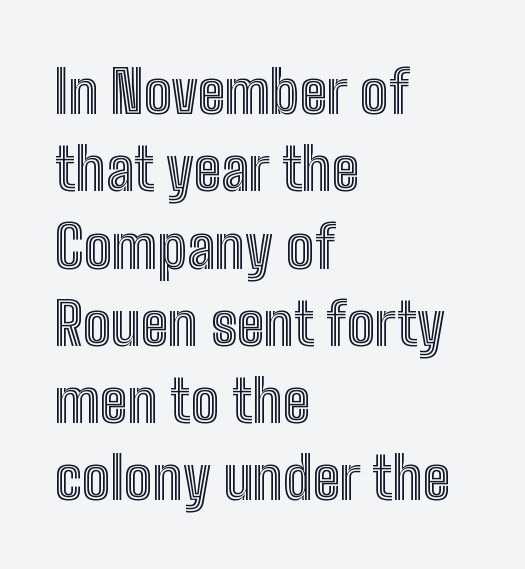
The image shows 59 px condensed type, upright; set left-aligned, normal line spacing (1.31x), normal letter spacing, not underlined; a medium x-height.
